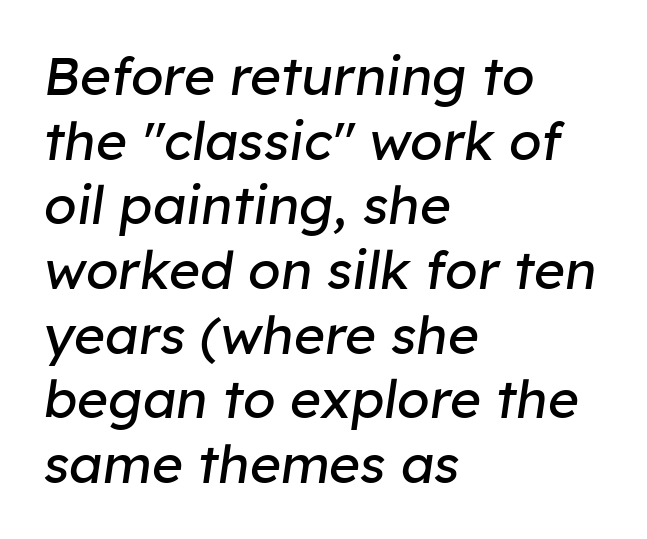
{"italic": "yes", "lean": "right", "slant_degrees": 8, "bold": "no", "weight": "regular", "width": "normal", "stroke_contrast": "low", "x_height": "medium", "monospaced": "no", "underline": "no", "align": "left", "line_spacing_ratio": 1.22, "letter_spacing": "normal", "letter_spacing_em": 0.0, "glyph_px": 53}
